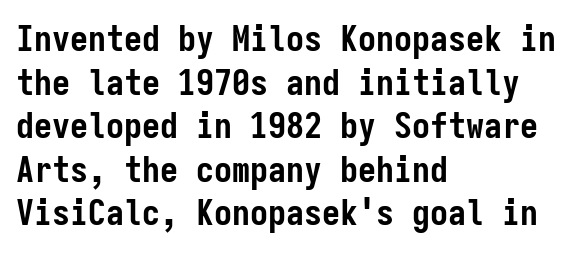
Spacing between characters is what you'd get straight out of the box. Notice how the stems are strictly vertical — no italics here. The rendering anchors every line to the left-hand side. Words float on clear page, feet unadorned. Note the uniform advance width — an 'i' takes as much space as an 'm'.
